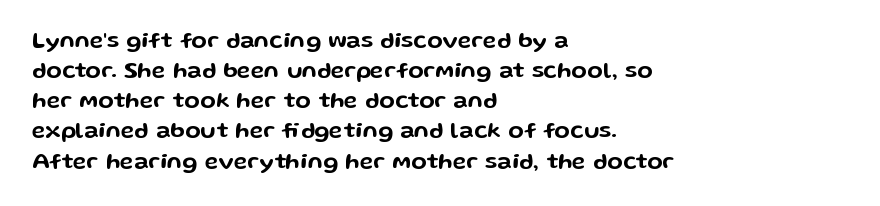
The image shows 23 px text type, upright; set left-aligned, normal line spacing (1.31x), normal letter spacing, not underlined.
